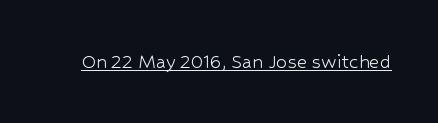
Q: Is the text bold? A: No.
Q: Is the text italic (slanted)? A: No, it is upright.
Q: Is the text underlined? A: Yes.
Q: Is the spacing between letters normal or unusually wide? A: Normal.
